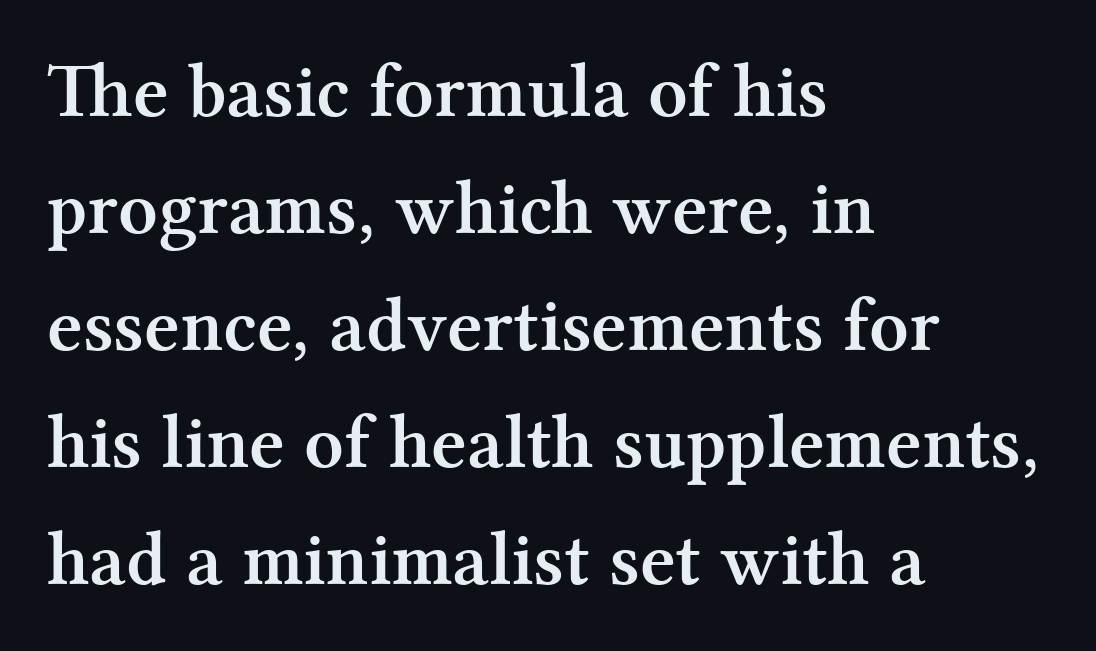
Evenly set lines give the paragraph a standard silhouette. What weight is shown? A full bold with thick strokes. Check the space under the baseline: it is left empty. The typesetter chose a ragged-right arrangement here.
